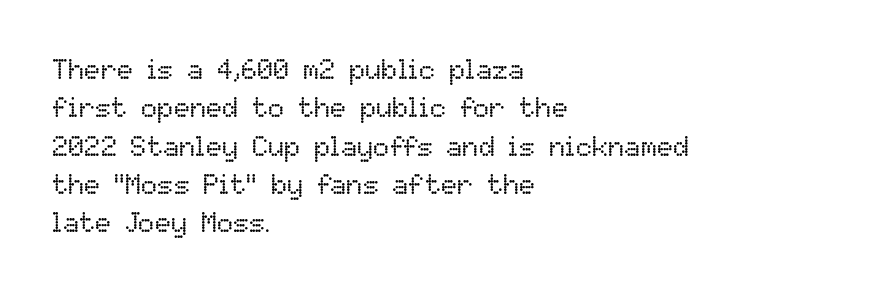
The image shows 27 px text type, upright; set left-aligned, normal line spacing (1.42x), normal letter spacing, not underlined.
